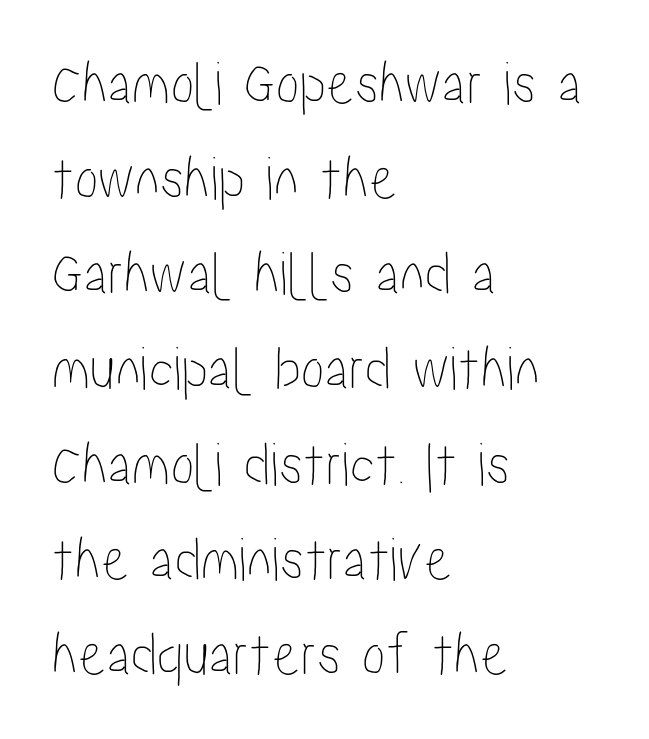
{"italic": "no", "width": "condensed", "stroke_contrast": "low", "x_height": "medium", "monospaced": "no", "underline": "no", "align": "left", "line_spacing": "normal", "line_spacing_ratio": 1.51, "letter_spacing": "normal", "letter_spacing_em": 0.0, "glyph_px": 63}
